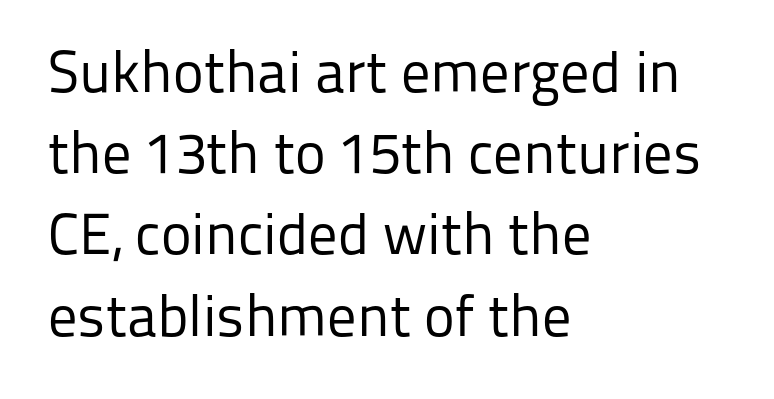
The image shows 58 px regular-weight sans-serif type, upright; set left-aligned, normal line spacing (1.4x), normal letter spacing, not underlined; low stroke contrast and a medium x-height.
